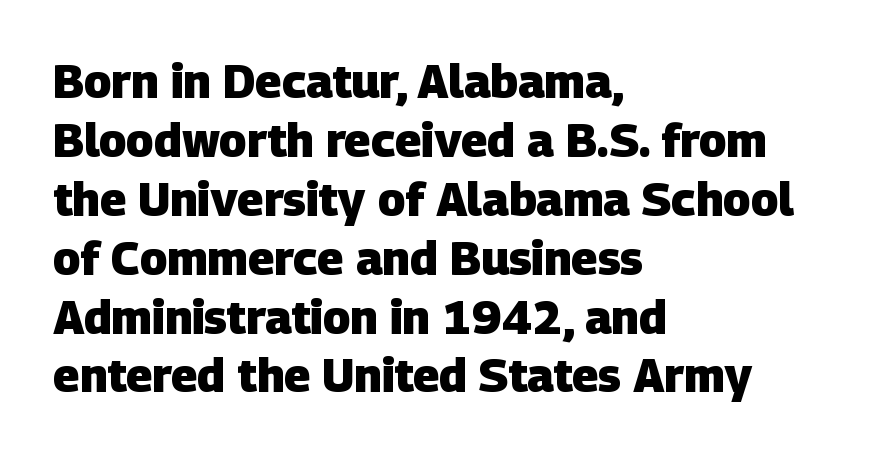
Q: Is the text bold? A: Yes.
Q: Is the typeface a serif or a sans-serif typeface? A: Sans-serif.
Q: Is the text underlined? A: No.
Q: How is the paragraph aligned? A: Left-aligned.
Q: Is the spacing between letters normal or unusually wide? A: Normal.
Q: Is the spacing between lines tight, normal or loose? A: Normal.
Q: Width (condensed, normal, or wide)? A: Normal.
Q: Stroke contrast? A: Low.
Q: x-height? A: Large.
Q: Monospaced? A: No.
